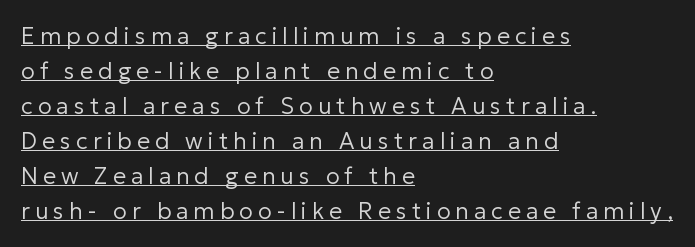
{"italic": "no", "bold": "no", "underline": "yes", "align": "left", "line_spacing": "normal", "line_spacing_ratio": 1.52, "letter_spacing": "wide", "letter_spacing_em": 0.22, "glyph_px": 23}
